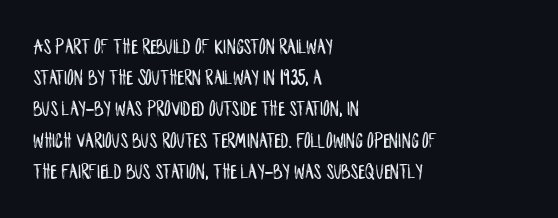
{"italic": "no", "underline": "no", "align": "left", "line_spacing": "normal", "line_spacing_ratio": 1.42, "letter_spacing": "normal", "letter_spacing_em": 0.0, "glyph_px": 22}
